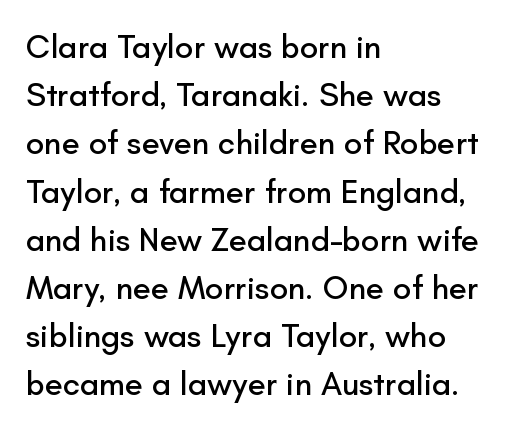
The image shows 33 px sans-serif type, upright; set left-aligned, normal line spacing (1.46x), normal letter spacing, not underlined; low stroke contrast and a small x-height.
